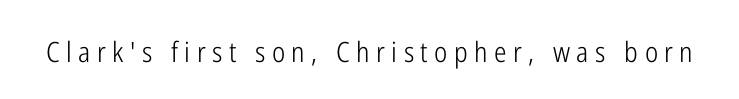
No feet cap the strokes, marking this as sans-serif type. The face used here is proportionally spaced, like ordinary book or web type. The passage shown has open, widely tracked lettering throughout. Posture: upright roman. The weight would be labelled regular, book, light, or lighter still.
